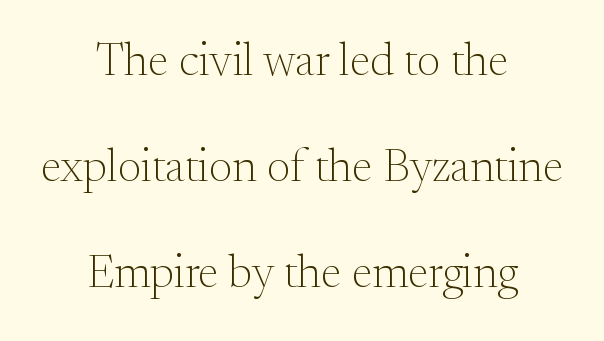
{"serif": "yes", "italic": "no", "bold": "no", "weight": "light", "width": "normal", "stroke_contrast": "medium", "x_height": "small", "monospaced": "no", "underline": "no", "align": "center", "line_spacing": "loose", "line_spacing_ratio": 2.3, "letter_spacing": "normal", "letter_spacing_em": 0.0, "glyph_px": 46}
